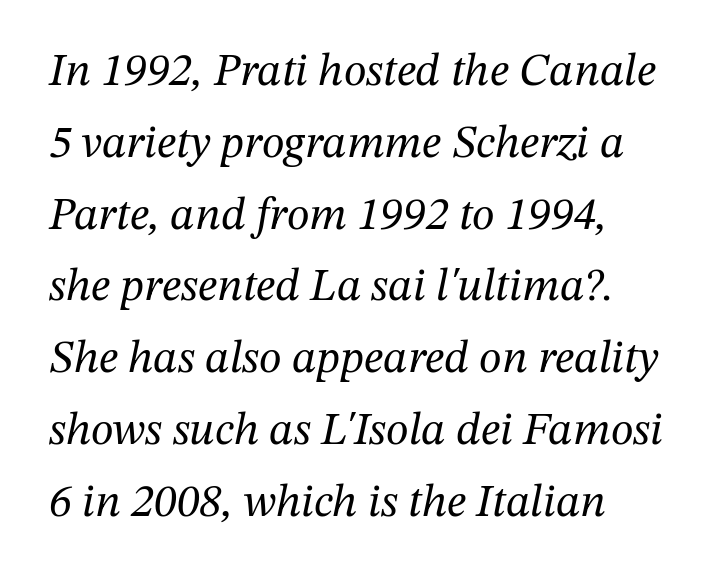
{"serif": "yes", "italic": "yes", "lean": "right", "slant_degrees": 12, "bold": "no", "weight": "regular", "width": "normal", "stroke_contrast": "medium", "x_height": "medium", "monospaced": "no", "underline": "no", "line_spacing": "normal", "line_spacing_ratio": 1.56, "letter_spacing": "normal", "letter_spacing_em": 0.0, "glyph_px": 46}
